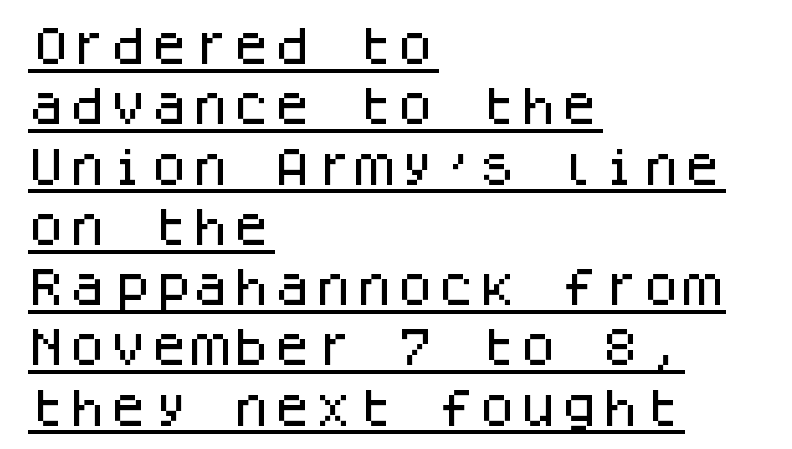
You could count columns in this text — the font is strictly monospaced. A baseline rule has been typeset under these characters. One-word summary of the alignment: left. The characters display no serif detailing; their extremities are plain. Rows of type keep a routine distance in the vertical direction.
